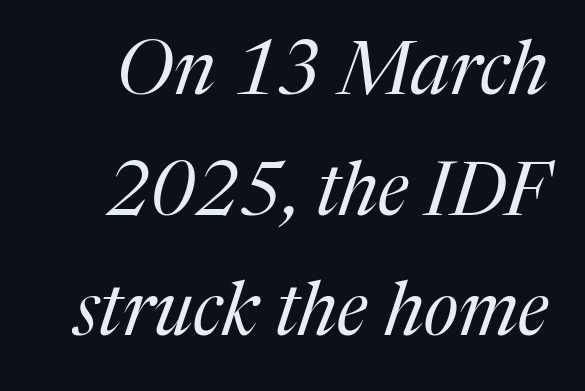
The image shows 74 px regular-weight serif type, italic (leaning right); set normal line spacing (1.63x), normal letter spacing, not underlined; medium stroke contrast and a medium x-height.
